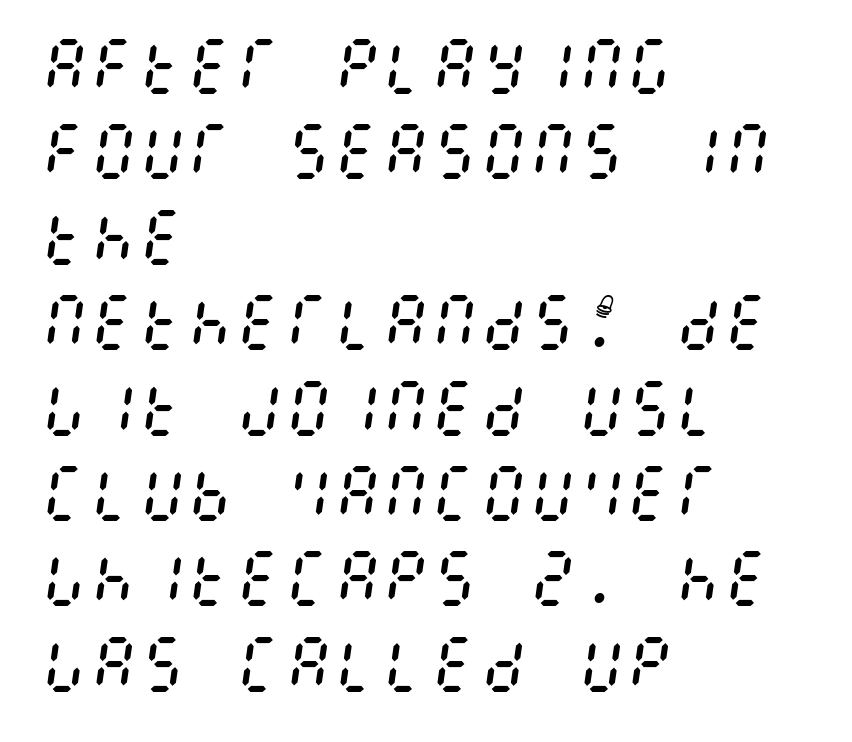
Leading matches the norm, producing a regular column. A typesetter would call this zero additional tracking. Unbolded letterforms with no extra heft. This is oblique type, the kind used for emphasis or titles. Plain, unruled lines of type. Line beginnings align vertically; line endings do not.
